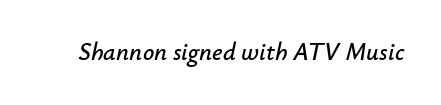
What stands out about the letter spacing? Nothing — it is the standard amount. It's the slanting kind of type. Glance below the letters and you will spot only blank space.
